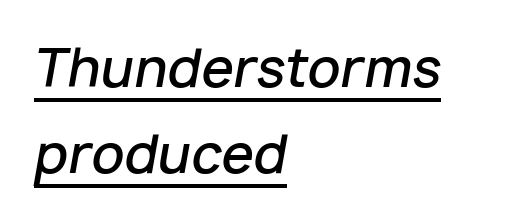
Look at the tracking — it's just the regular setting, nothing added. Typeset ragged right — the left edge is the straight one. This is underlined copy, the kind a proofreader might mark for attention. Is this a fixed-width face? No — the glyphs have proportional, varying widths. Each new line begins a customary step beneath the previous one. Slightly chunky letters — semibold, I'd say, not full bold.
